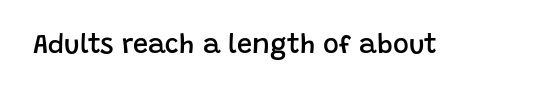
Honestly, the letter spacing is just normal — you wouldn't notice it. Only glyphs here, with clear space below each row. The typography opts for an upright posture over an oblique one. Set as a demibold, roughly 600 on the weight scale.
